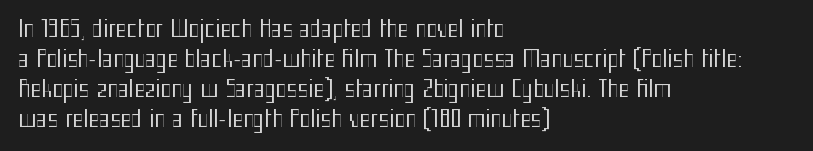
Q: Is the text bold? A: No.
Q: Is the text italic (slanted)? A: No, it is upright.
Q: Is the text underlined? A: No.
Q: How is the paragraph aligned? A: Left-aligned.
Q: Is the spacing between letters normal or unusually wide? A: Normal.
Q: Is the spacing between lines tight, normal or loose? A: Normal.
